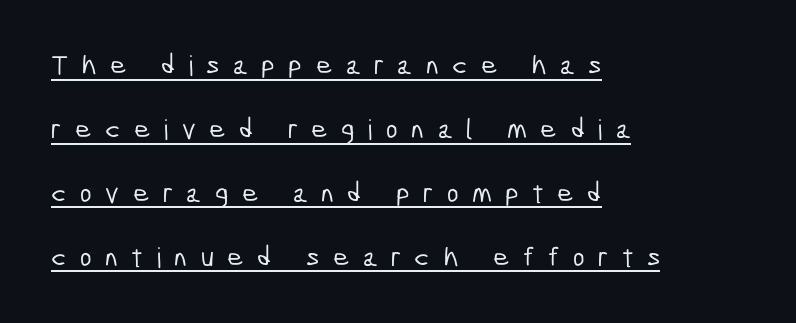
A baseline rule has been typeset under these characters. Serif or sans? Sans — the stroke terminals are bare. Tracking value appears strongly positive — letters spread wide. Interline gaps are noticeably wide in this sample.
